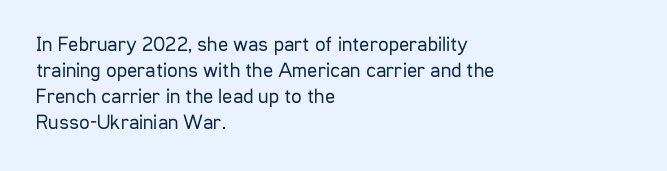
The image shows 21 px text type, upright; set left-aligned, line spacing 1.24x, normal letter spacing, not underlined.
